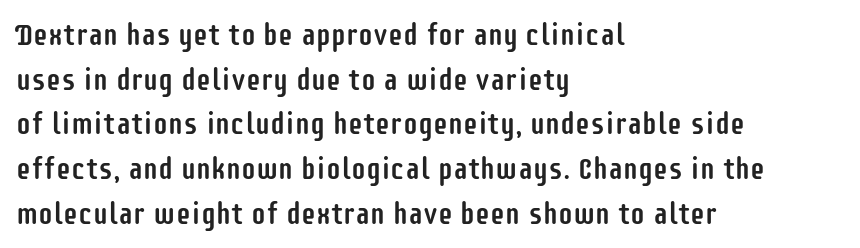
Q: Is the text italic (slanted)? A: No, it is upright.
Q: Is the typeface a serif or a sans-serif typeface? A: Sans-serif.
Q: Is the text underlined? A: No.
Q: How is the paragraph aligned? A: Left-aligned.
Q: Is the spacing between letters normal or unusually wide? A: Normal.
Q: Is the spacing between lines tight, normal or loose? A: Normal.
Q: Width (condensed, normal, or wide)? A: Condensed.
Q: Stroke contrast? A: Low.
Q: x-height? A: Large.
Q: Monospaced? A: No.
